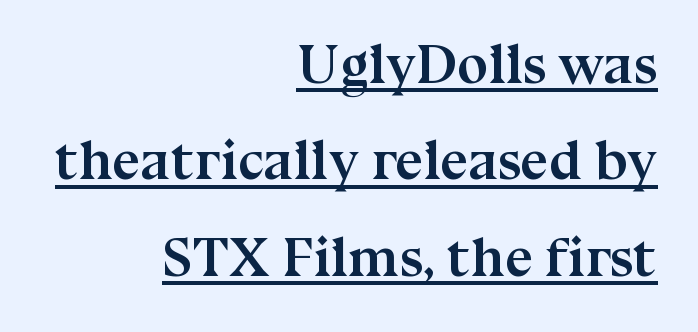
The rendering anchors every line to the right-hand side. Compared with an ordinary text face, these strokes are far heavier — a full bold. You could not count columns in this text — the font is proportionally spaced. Tracking value appears to be zero — textbook default spacing. Note: serifs present on the glyphs. Decoration check: the copy is underlined.
